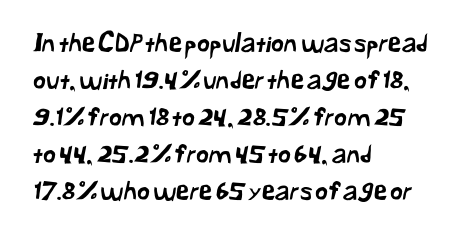
The image shows 25 px text type; set left-aligned, normal line spacing (1.48x), normal letter spacing, not underlined.
